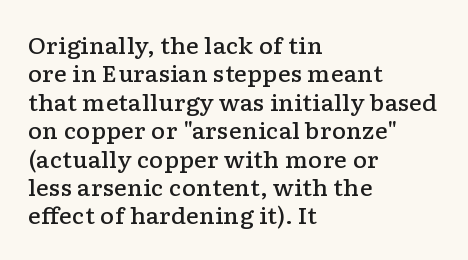
Tall strokes in this sample are plumb rather than angled. Caption: multi-line text, flush left, ragged right. Underline: absent. No extra tracking has been applied to these lines. The passage shown stacks its lines at a standard gap.
